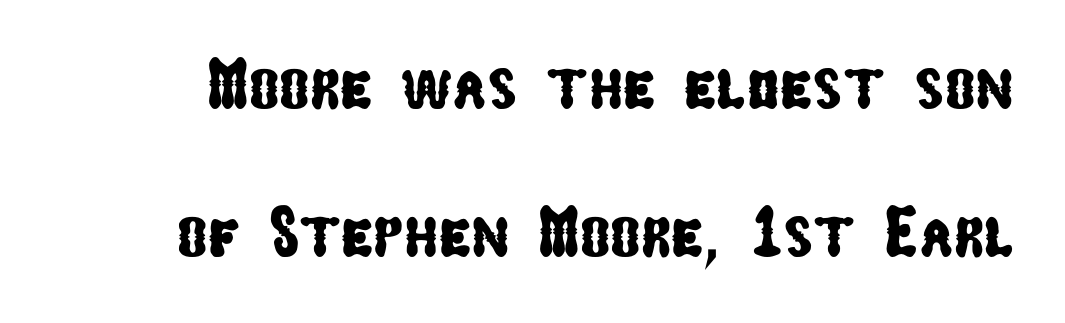
Q: Is the typeface a serif or a sans-serif typeface? A: Sans-serif.
Q: Is the text underlined? A: No.
Q: Is the spacing between letters normal or unusually wide? A: Normal.
Q: Is the spacing between lines tight, normal or loose? A: Loose.
Q: Width (condensed, normal, or wide)? A: Condensed.
Q: Stroke contrast? A: Low.
Q: x-height? A: Medium.
Q: Monospaced? A: No.
